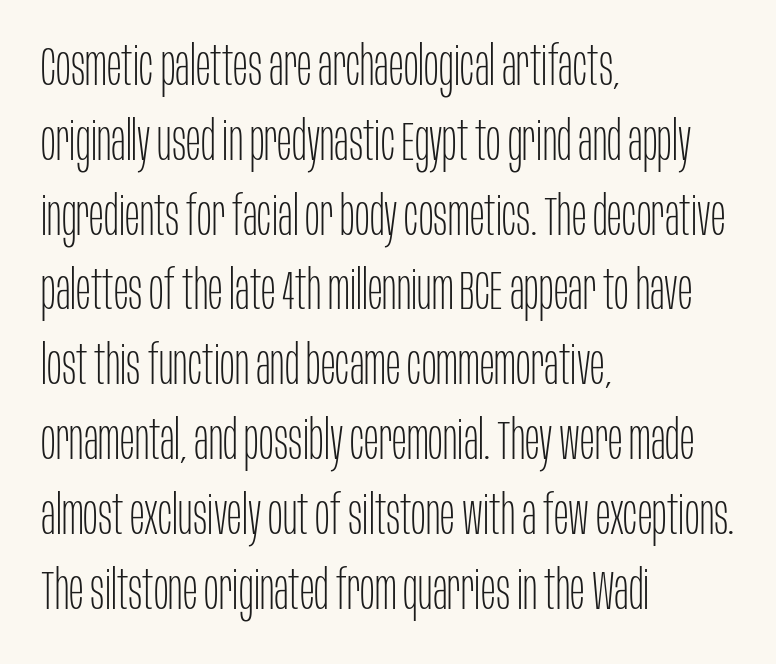
{"serif": "no", "italic": "no", "bold": "no", "weight": "thin", "width": "condensed", "stroke_contrast": "low", "x_height": "large", "monospaced": "no", "underline": "no", "align": "left", "line_spacing": "normal", "line_spacing_ratio": 1.36, "letter_spacing": "normal", "letter_spacing_em": 0.0, "glyph_px": 55}
